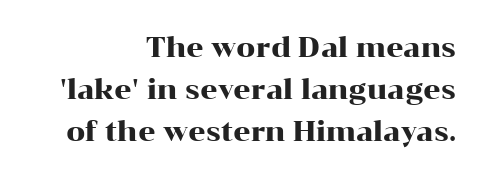
Between one letter and the next there's only the usual sliver of space. Compared with typical paragraphs, the rows here are spaced about the same. You can tell it's not italic because the verticals are truly vertical. Leftover space on each line is placed entirely before the opening word. The string is rendered with underlining switched off.
